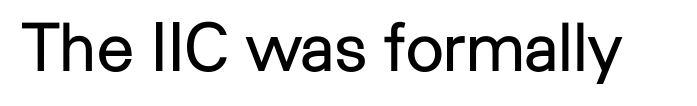
{"serif": "no", "italic": "no", "bold": "no", "weight": "regular", "width": "normal", "stroke_contrast": "low", "x_height": "medium", "monospaced": "no", "underline": "no", "letter_spacing": "normal", "letter_spacing_em": 0.0, "glyph_px": 67}
